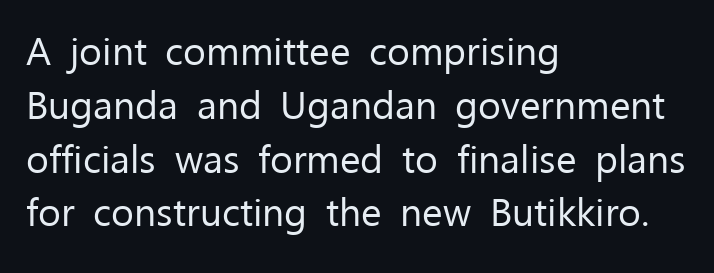
The image shows 39 px regular-weight sans-serif type, upright; set left-aligned, normal line spacing (1.38x), normal letter spacing, not underlined; low stroke contrast and a medium x-height.
